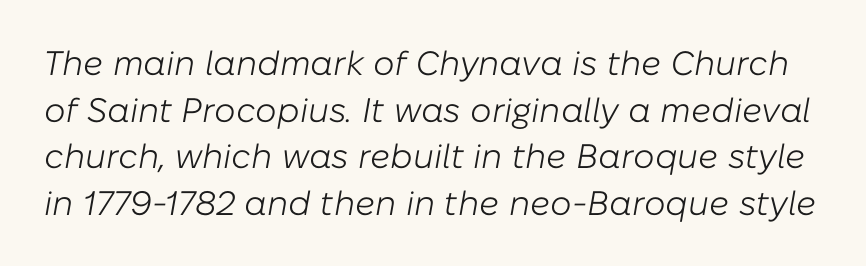
Q: Is the text bold? A: No.
Q: Is the text italic (slanted)? A: Yes, it leans right by about 10 degrees.
Q: Is the text underlined? A: No.
Q: Is the spacing between letters normal or unusually wide? A: Normal.
Q: Is the spacing between lines tight, normal or loose? A: Normal.
Q: Width (condensed, normal, or wide)? A: Normal.
Q: Stroke contrast? A: Low.
Q: x-height? A: Medium.
Q: Monospaced? A: No.
